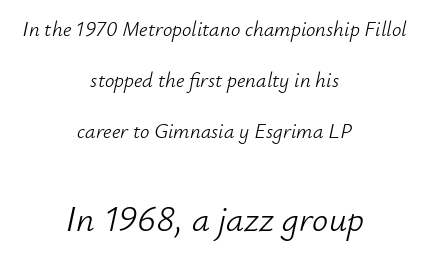
The image shows 36 px light type, italic (leaning right); set centered, loose line spacing (2.43x), normal letter spacing, not underlined; the second (bottom) block is 1.71x larger; low stroke contrast and a small x-height.
